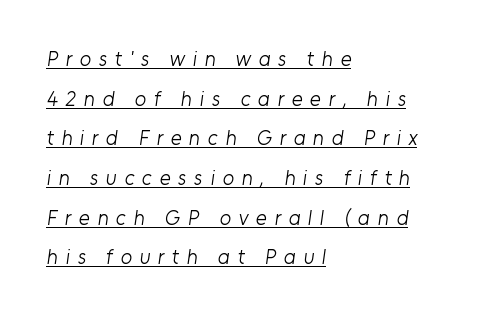
Q: Is the text bold? A: No.
Q: Is the text underlined? A: Yes.
Q: How is the paragraph aligned? A: Left-aligned.
Q: Is the spacing between letters normal or unusually wide? A: Unusually wide.
